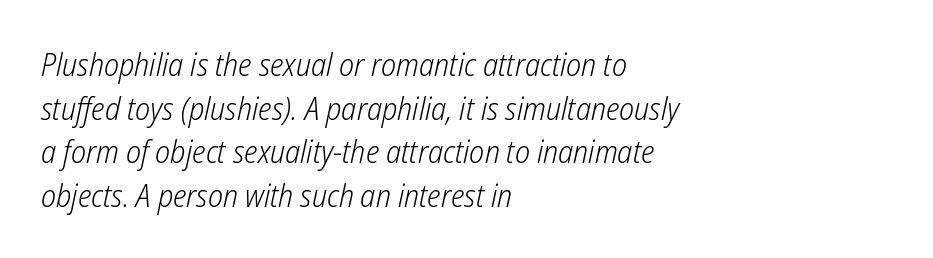
{"italic": "yes", "lean": "right", "slant_degrees": 12, "bold": "no", "weight": "light", "width": "condensed", "stroke_contrast": "low", "x_height": "medium", "monospaced": "no", "underline": "no", "align": "left", "line_spacing": "normal", "line_spacing_ratio": 1.36, "letter_spacing": "normal", "letter_spacing_em": 0.0, "glyph_px": 32}
